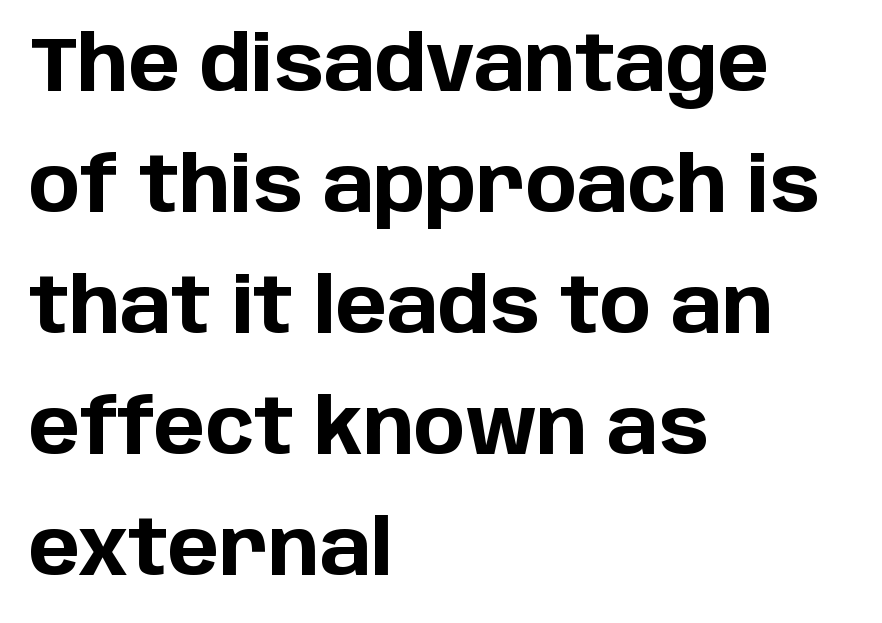
The image shows 77 px bold sans-serif type, upright; set left-aligned, normal line spacing (1.57x), normal letter spacing, not underlined; low stroke contrast and a large x-height.
